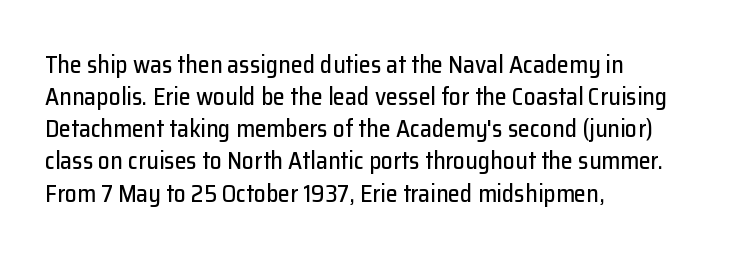
Just letters on the line, the space beneath them empty. Honestly, the row spacing looks completely unremarkable. No italicization has been applied; the sample stays upright. Teacher's note: observe the even left margin — that is flush-left alignment. Glyph-to-glyph distance matches everyday printed text.
